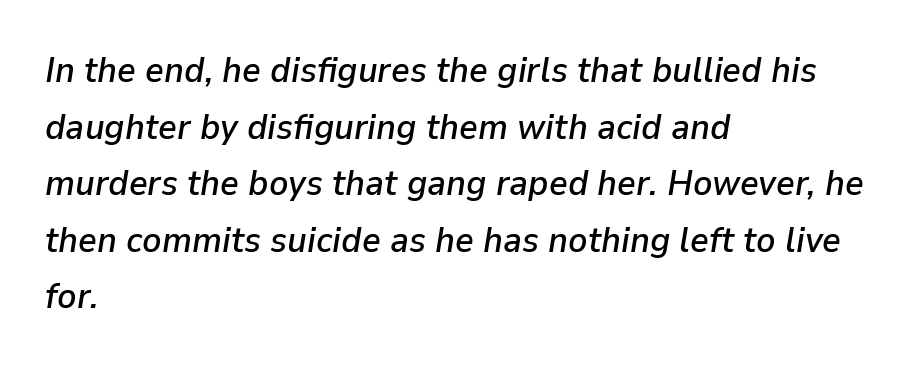
{"italic": "yes", "lean": "right", "slant_degrees": 9, "width": "normal", "stroke_contrast": "low", "x_height": "medium", "monospaced": "no", "underline": "no", "align": "left", "line_spacing": "normal", "line_spacing_ratio": 1.57, "letter_spacing": "normal", "letter_spacing_em": 0.0, "glyph_px": 36}
